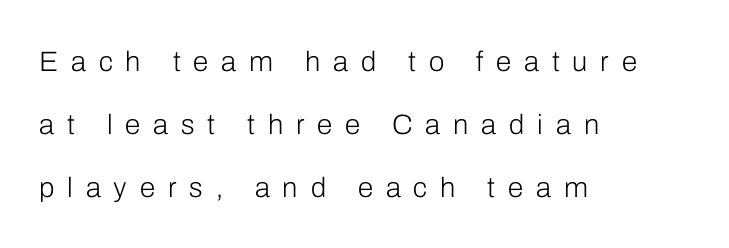
{"serif": "no", "italic": "no", "bold": "no", "weight": "light", "width": "normal", "stroke_contrast": "low", "x_height": "medium", "monospaced": "no", "underline": "no", "align": "left", "line_spacing": "loose", "line_spacing_ratio": 2.25, "letter_spacing": "wide", "letter_spacing_em": 0.46, "glyph_px": 28}
